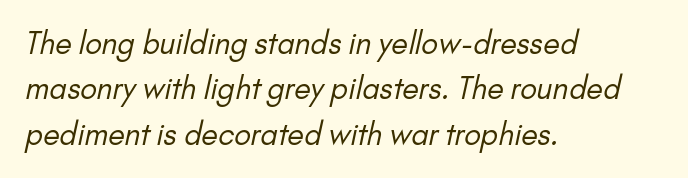
{"serif": "no", "bold": "no", "weight": "regular", "width": "normal", "stroke_contrast": "low", "x_height": "small", "monospaced": "no", "underline": "no", "align": "left", "line_spacing": "normal", "line_spacing_ratio": 1.51, "letter_spacing": "normal", "letter_spacing_em": 0.0, "glyph_px": 30}
